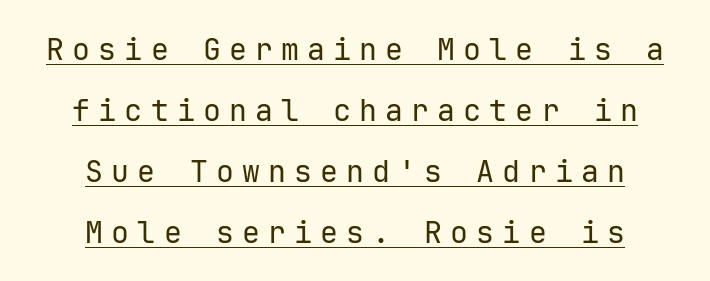
Designer's note — italics off, roman on. The rendering shows plain stroke endings on the letterforms — a sans-serif design. The characters are drawn with everyday or finer stroke widths. Honestly, the underline is the first thing you notice here.
